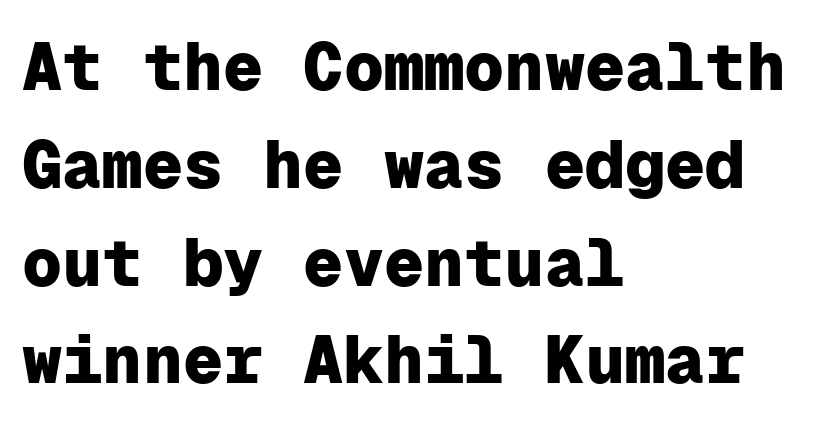
{"serif": "no", "italic": "no", "bold": "yes", "weight": "heavy", "width": "normal", "stroke_contrast": "low", "x_height": "medium", "monospaced": "yes", "underline": "no", "align": "left", "line_spacing": "normal", "line_spacing_ratio": 1.46, "letter_spacing": "normal", "letter_spacing_em": 0.0, "glyph_px": 67}
